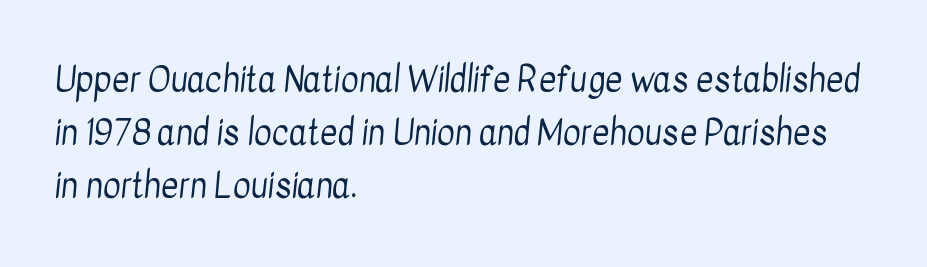
The image shows 34 px regular-weight, condensed sans-serif type; set left-aligned, normal line spacing (1.56x), normal letter spacing, not underlined; low stroke contrast and a medium x-height.
